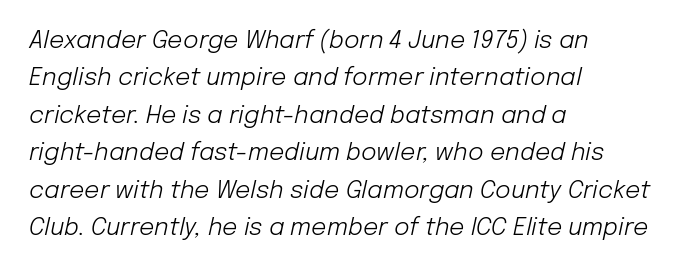
Q: Is the text bold? A: No.
Q: Is the text italic (slanted)? A: Yes, it leans right by about 12 degrees.
Q: Is the text underlined? A: No.
Q: How is the paragraph aligned? A: Left-aligned.
Q: Is the spacing between letters normal or unusually wide? A: Normal.
Q: Is the spacing between lines tight, normal or loose? A: Normal.
